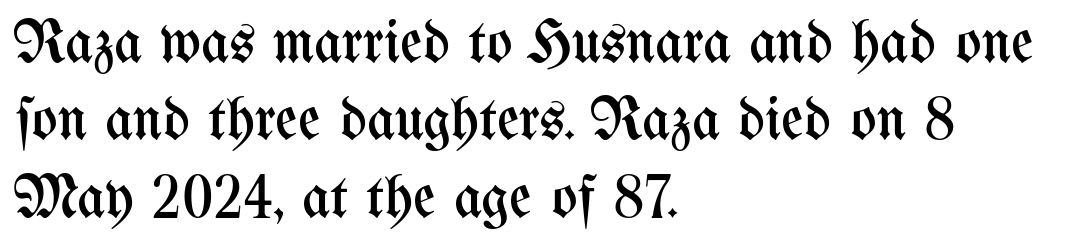
The setting favours the left margin, as ordinary paragraphs usually do. How are the letters spaced? Ordinarily, with no added tracking. Think standard paragraph weight, or any step lighter than that. Upright lettering throughout. Is this a fixed-width face? No — the glyphs have proportional, varying widths.
